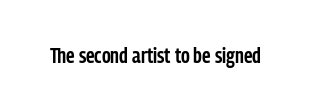
The image shows 22 px text type, upright; set normal letter spacing, not underlined.
